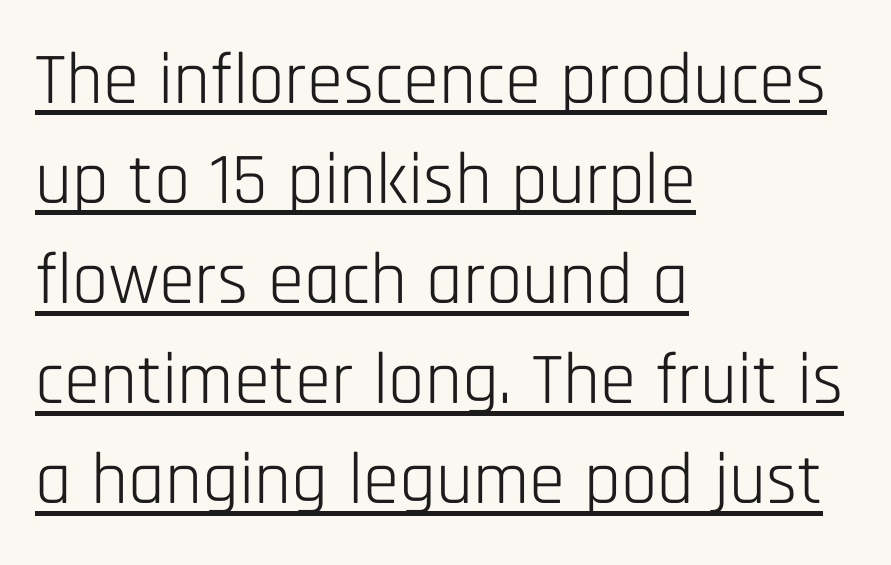
The image shows 73 px light, condensed sans-serif type, upright; set left-aligned, normal line spacing (1.37x), normal letter spacing, underlined; low stroke contrast and a large x-height.
